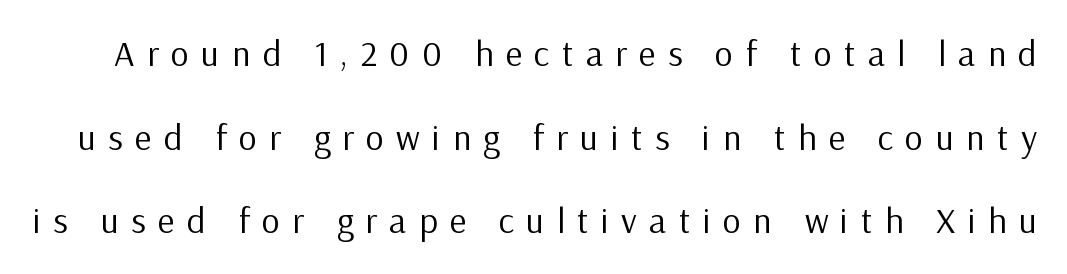
{"serif": "no", "italic": "no", "bold": "no", "weight": "regular", "width": "normal", "stroke_contrast": "low", "x_height": "medium", "monospaced": "no", "underline": "no", "line_spacing": "loose", "line_spacing_ratio": 2.32, "letter_spacing": "wide", "letter_spacing_em": 0.34, "glyph_px": 36}
